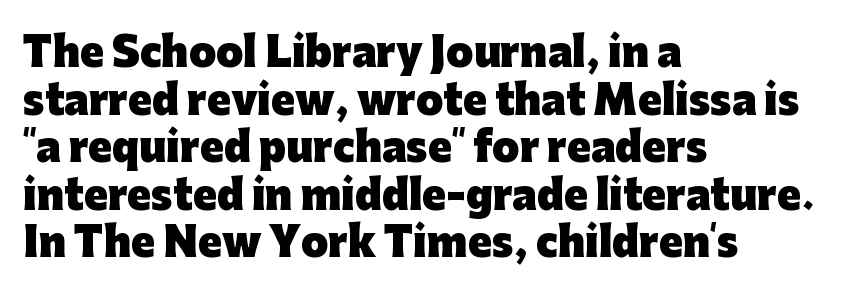
{"serif": "no", "italic": "no", "bold": "yes", "weight": "heavy", "width": "normal", "stroke_contrast": "low", "x_height": "medium", "monospaced": "no", "underline": "no", "align": "left", "line_spacing_ratio": 1.22, "letter_spacing": "normal", "letter_spacing_em": 0.0, "glyph_px": 39}
